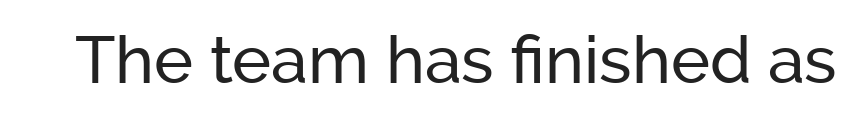
The image shows 66 px sans-serif type, upright; set normal letter spacing, not underlined; low stroke contrast and a medium x-height.
